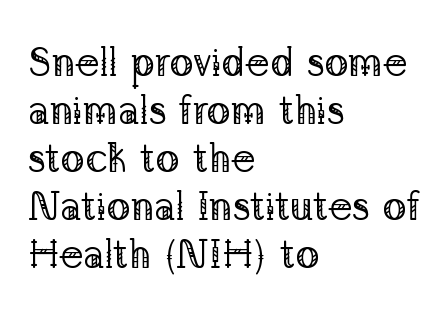
{"serif": "yes", "italic": "no", "bold": "no", "weight": "regular", "width": "normal", "stroke_contrast": "low", "x_height": "medium", "monospaced": "no", "underline": "no", "align": "left", "line_spacing_ratio": 1.2, "letter_spacing": "normal", "letter_spacing_em": 0.0, "glyph_px": 40}
